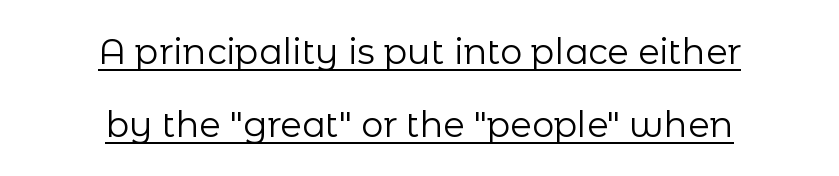
{"serif": "no", "italic": "no", "bold": "no", "weight": "regular", "width": "normal", "stroke_contrast": "low", "x_height": "medium", "monospaced": "no", "underline": "yes", "align": "center", "line_spacing": "loose", "line_spacing_ratio": 2.08, "letter_spacing": "normal", "letter_spacing_em": 0.0, "glyph_px": 35}
